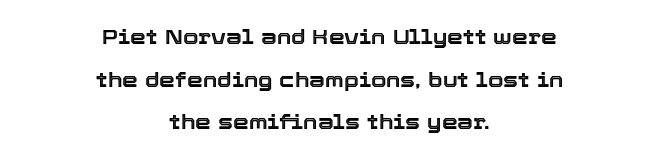
{"italic": "no", "underline": "no", "align": "center", "line_spacing": "loose", "line_spacing_ratio": 2.13, "letter_spacing": "normal", "letter_spacing_em": 0.0, "glyph_px": 20}
